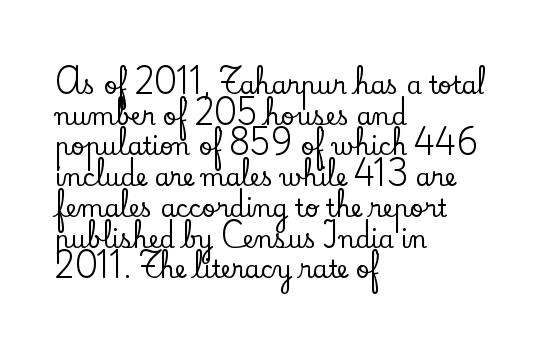
Q: Is the text italic (slanted)? A: No, it is upright.
Q: Is the text underlined? A: No.
Q: How is the paragraph aligned? A: Left-aligned.
Q: Is the spacing between letters normal or unusually wide? A: Normal.
Q: Is the spacing between lines tight, normal or loose? A: Normal.
